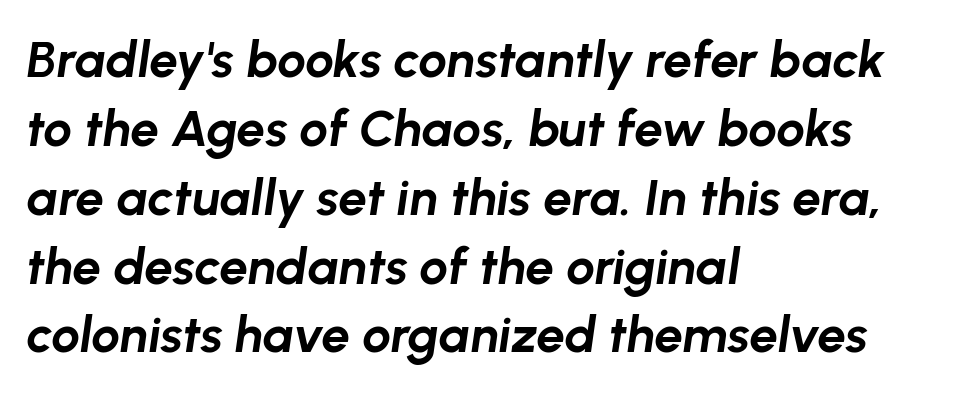
Q: Is the text bold? A: Yes.
Q: Is the text italic (slanted)? A: Yes, it leans right by about 8 degrees.
Q: Is the text underlined? A: No.
Q: How is the paragraph aligned? A: Left-aligned.
Q: Is the spacing between letters normal or unusually wide? A: Normal.
Q: Is the spacing between lines tight, normal or loose? A: Normal.
Q: Width (condensed, normal, or wide)? A: Normal.
Q: Stroke contrast? A: Low.
Q: x-height? A: Medium.
Q: Monospaced? A: No.
